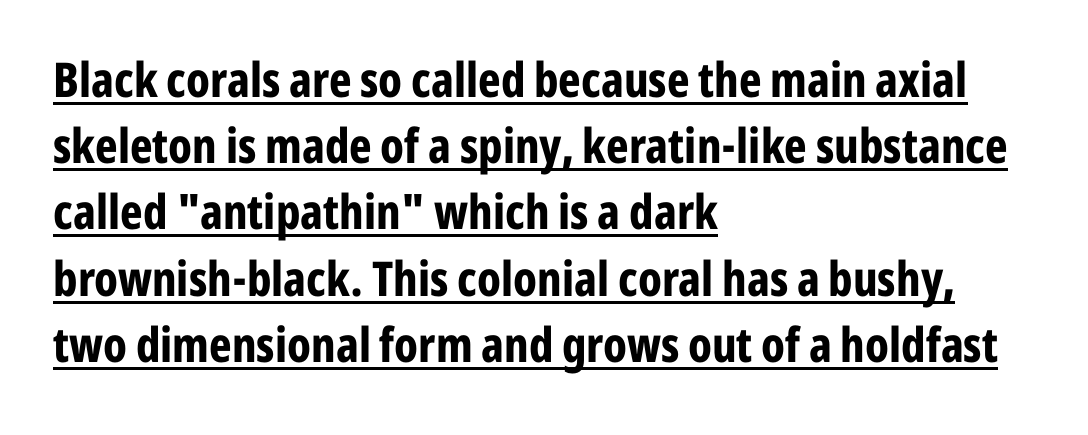
{"serif": "no", "italic": "no", "bold": "yes", "weight": "bold", "width": "condensed", "stroke_contrast": "low", "x_height": "medium", "monospaced": "no", "underline": "yes", "align": "left", "line_spacing": "normal", "line_spacing_ratio": 1.38, "letter_spacing": "normal", "letter_spacing_em": 0.0, "glyph_px": 48}
